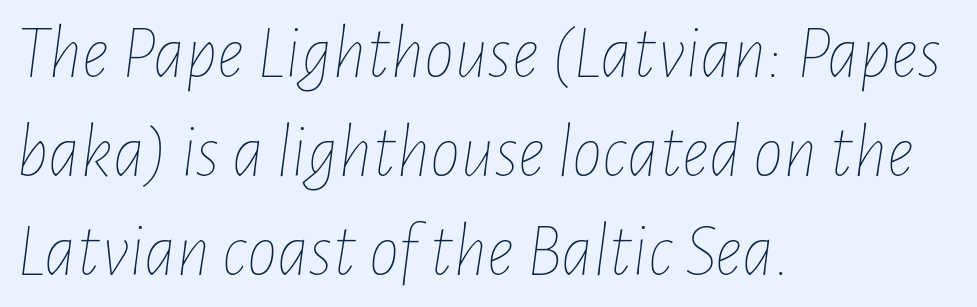
{"italic": "yes", "lean": "right", "slant_degrees": 7, "bold": "no", "weight": "thin", "width": "condensed", "stroke_contrast": "low", "x_height": "medium", "monospaced": "no", "underline": "no", "align": "left", "line_spacing": "normal", "line_spacing_ratio": 1.3, "letter_spacing": "normal", "letter_spacing_em": 0.0, "glyph_px": 76}
